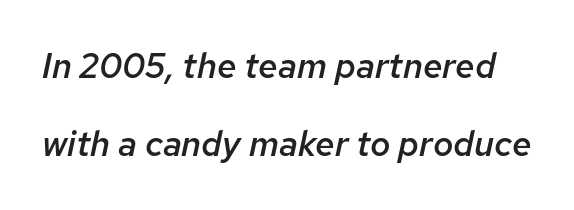
Q: Is the text bold? A: Semi-bold.
Q: Is the text italic (slanted)? A: Yes, it leans right by about 12 degrees.
Q: Is the text underlined? A: No.
Q: Is the spacing between letters normal or unusually wide? A: Normal.
Q: Is the spacing between lines tight, normal or loose? A: Loose.
Q: Width (condensed, normal, or wide)? A: Normal.
Q: Stroke contrast? A: Low.
Q: x-height? A: Medium.
Q: Monospaced? A: No.
